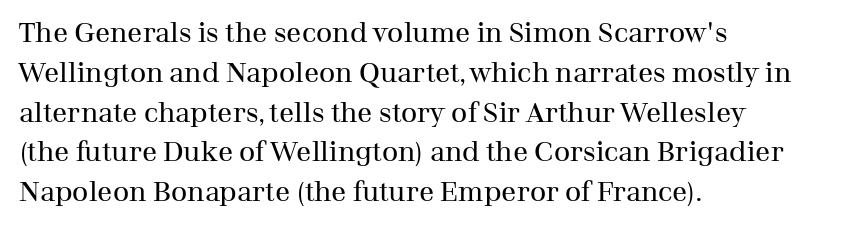
The image shows 28 px regular-weight serif type, upright; set left-aligned, normal line spacing (1.42x), normal letter spacing, not underlined; medium stroke contrast and a medium x-height.
